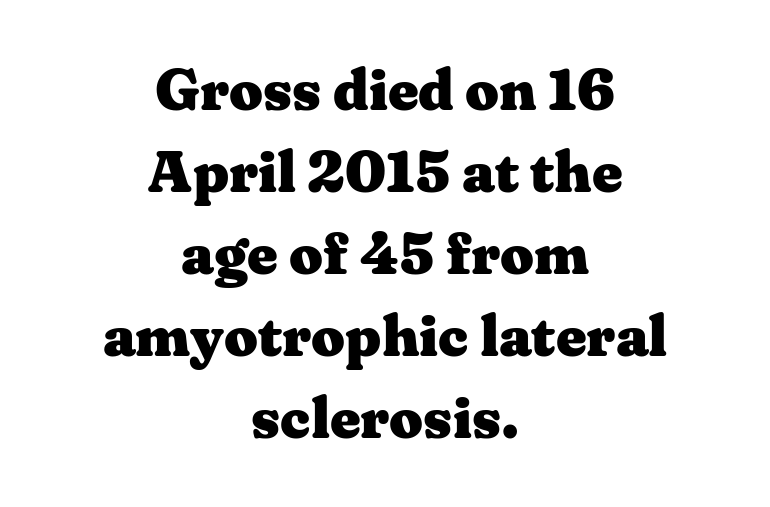
The image shows 59 px heavy, wide serif type, upright; set centered, normal line spacing (1.39x), normal letter spacing, not underlined; medium stroke contrast and a medium x-height.
